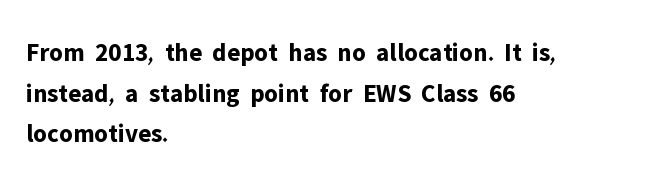
Q: Is the text bold? A: Yes.
Q: Is the text italic (slanted)? A: No, it is upright.
Q: Is the text underlined? A: No.
Q: How is the paragraph aligned? A: Left-aligned.
Q: Is the spacing between letters normal or unusually wide? A: Normal.
Q: Is the spacing between lines tight, normal or loose? A: Normal.
